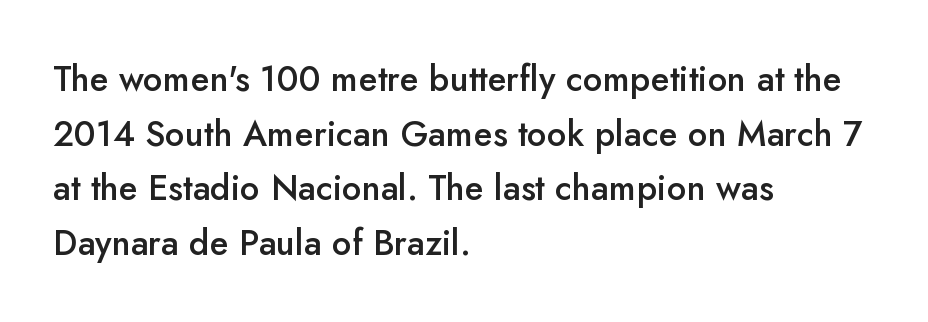
Q: Is the text bold? A: Semi-bold.
Q: Is the text italic (slanted)? A: No, it is upright.
Q: Is the typeface a serif or a sans-serif typeface? A: Sans-serif.
Q: Is the text underlined? A: No.
Q: How is the paragraph aligned? A: Left-aligned.
Q: Is the spacing between letters normal or unusually wide? A: Normal.
Q: Is the spacing between lines tight, normal or loose? A: Normal.
Q: Width (condensed, normal, or wide)? A: Normal.
Q: Stroke contrast? A: Low.
Q: x-height? A: Small.
Q: Monospaced? A: No.
